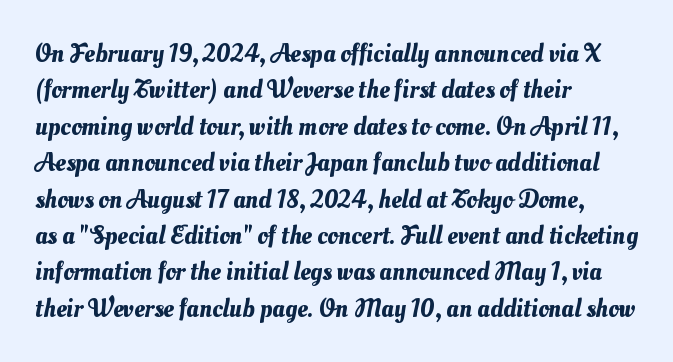
The image shows 26 px text type; set left-aligned, normal line spacing (1.4x), normal letter spacing, not underlined.
